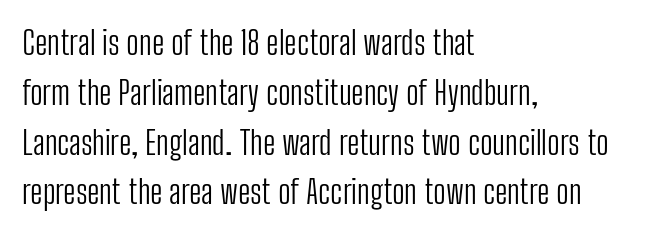
{"serif": "no", "italic": "no", "bold": "no", "weight": "light", "width": "condensed", "stroke_contrast": "low", "x_height": "medium", "monospaced": "no", "underline": "no", "align": "left", "line_spacing": "normal", "line_spacing_ratio": 1.51, "letter_spacing": "normal", "letter_spacing_em": 0.0, "glyph_px": 33}
